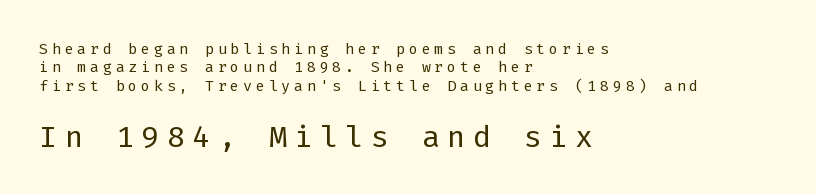
Q: Is the text bold? A: No.
Q: Is the text italic (slanted)? A: No, it is upright.
Q: Is the typeface a serif or a sans-serif typeface? A: Sans-serif.
Q: Is the text underlined? A: No.
Q: How is the paragraph aligned? A: Left-aligned.
Q: Is the spacing between letters normal or unusually wide? A: Unusually wide.
Q: Which block of text is set in a larger size, the first (top) or the second (bottom)? A: The second (bottom) one.
Q: Width (condensed, normal, or wide)? A: Normal.
Q: Stroke contrast? A: Low.
Q: x-height? A: Medium.
